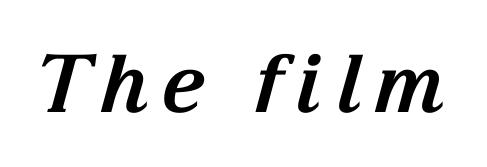
Q: Is the text bold? A: Yes.
Q: Is the text italic (slanted)? A: Yes, it leans right by about 15 degrees.
Q: Is the typeface a serif or a sans-serif typeface? A: Serif.
Q: Is the text underlined? A: No.
Q: Width (condensed, normal, or wide)? A: Normal.
Q: Stroke contrast? A: Medium.
Q: x-height? A: Medium.
Q: Monospaced? A: No.
